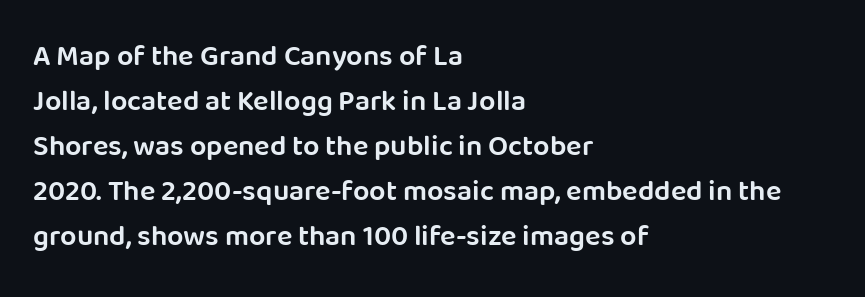
Q: Is the text bold? A: Semi-bold.
Q: Is the text italic (slanted)? A: No, it is upright.
Q: Is the typeface a serif or a sans-serif typeface? A: Sans-serif.
Q: Is the text underlined? A: No.
Q: How is the paragraph aligned? A: Left-aligned.
Q: Is the spacing between letters normal or unusually wide? A: Normal.
Q: Is the spacing between lines tight, normal or loose? A: Normal.
Q: Width (condensed, normal, or wide)? A: Normal.
Q: Stroke contrast? A: Low.
Q: x-height? A: Large.
Q: Monospaced? A: No.
